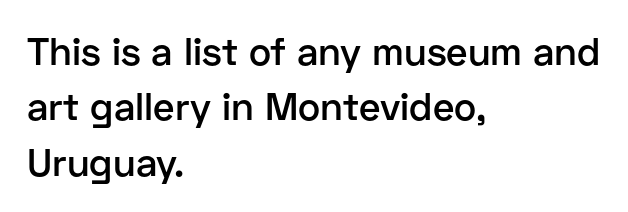
Q: Is the text bold? A: Semi-bold.
Q: Is the text italic (slanted)? A: No, it is upright.
Q: Is the typeface a serif or a sans-serif typeface? A: Sans-serif.
Q: Is the text underlined? A: No.
Q: How is the paragraph aligned? A: Left-aligned.
Q: Is the spacing between letters normal or unusually wide? A: Normal.
Q: Is the spacing between lines tight, normal or loose? A: Normal.
Q: Width (condensed, normal, or wide)? A: Normal.
Q: Stroke contrast? A: Low.
Q: x-height? A: Medium.
Q: Monospaced? A: No.
